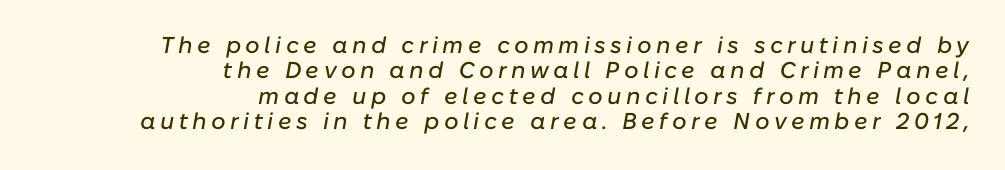
Q: Is the text italic (slanted)? A: Yes, it leans right by about 10 degrees.
Q: Is the text underlined? A: No.
Q: How is the paragraph aligned? A: Right-aligned.
Q: Is the spacing between lines tight, normal or loose? A: Tight.
